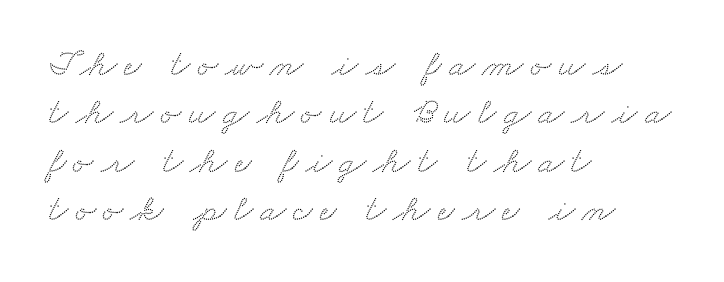
A classic flush-left, rag-right setting is used for this passage. Quick note: underline off. Horizontal bands of white between lines are of average thickness. Stroke terminals: seriffed. This sample has the flowing, uneven cadence of proportional lettering.
